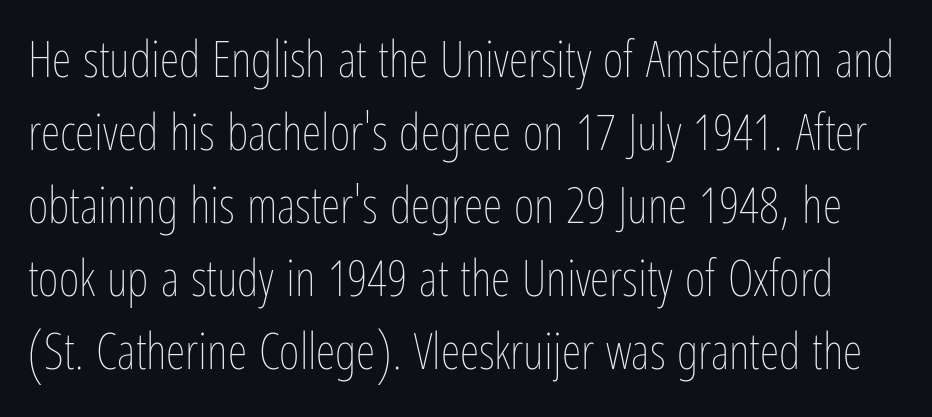
The image shows 50 px thin, condensed type, upright; set normal line spacing (1.46x), normal letter spacing, not underlined; low stroke contrast and a medium x-height.
